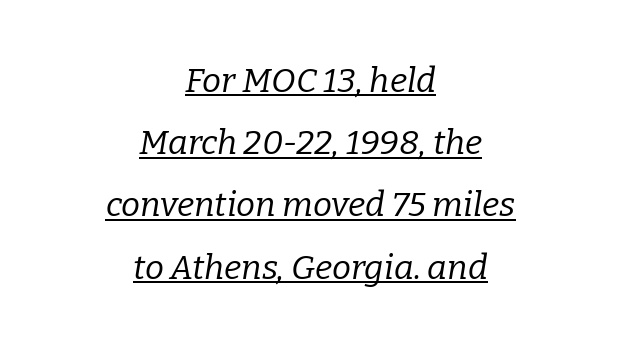
The passage shown leans; its letterforms are oblique. You could not count columns in this text — the font is proportionally spaced. Inter-character spacing is left at the font's built-in metrics. Descenders here cross a horizontal rule under the line. The rendering positions every line midway between the sides. The font is comparable to plain body text, perhaps lighter.
